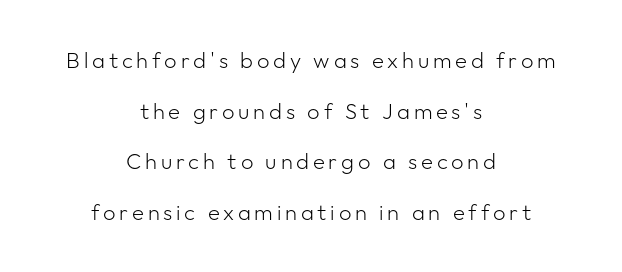
The image shows 22 px text type, upright; set centered, loose line spacing (2.3x), not underlined.
